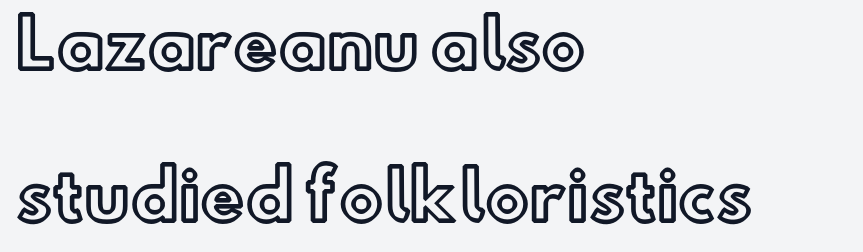
Q: Is the text italic (slanted)? A: No, it is upright.
Q: Is the text underlined? A: No.
Q: How is the paragraph aligned? A: Left-aligned.
Q: Is the spacing between letters normal or unusually wide? A: Normal.
Q: Is the spacing between lines tight, normal or loose? A: Loose.
Q: Width (condensed, normal, or wide)? A: Normal.
Q: x-height? A: Small.
Q: Monospaced? A: No.
